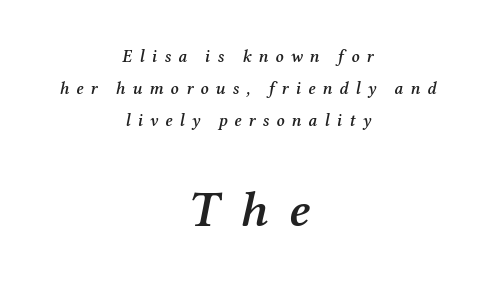
{"serif": "yes", "italic": "yes", "lean": "right", "slant_degrees": 12, "bold": "semi", "weight": "semibold", "width": "normal", "stroke_contrast": "medium", "x_height": "medium", "monospaced": "no", "underline": "no", "align": "center", "line_spacing_ratio": 1.87, "letter_spacing": "wide", "letter_spacing_em": 0.42, "larger_block": "second", "size_ratio": 2.94, "glyph_px": 50}
